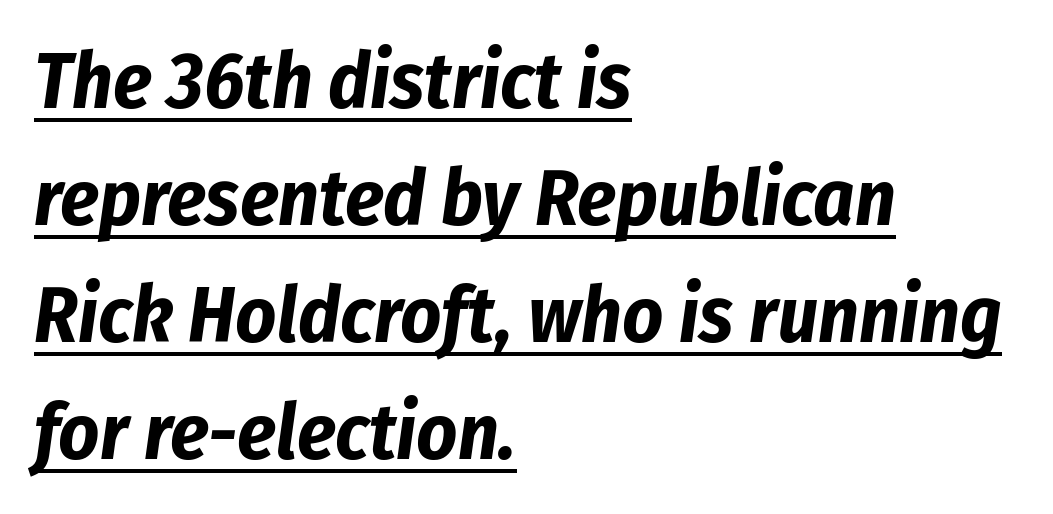
Q: Is the text bold? A: Yes.
Q: Is the text italic (slanted)? A: Yes, it leans right by about 8 degrees.
Q: Is the text underlined? A: Yes.
Q: How is the paragraph aligned? A: Left-aligned.
Q: Is the spacing between letters normal or unusually wide? A: Normal.
Q: Is the spacing between lines tight, normal or loose? A: Normal.
Q: Width (condensed, normal, or wide)? A: Condensed.
Q: Stroke contrast? A: Low.
Q: x-height? A: Medium.
Q: Monospaced? A: No.
